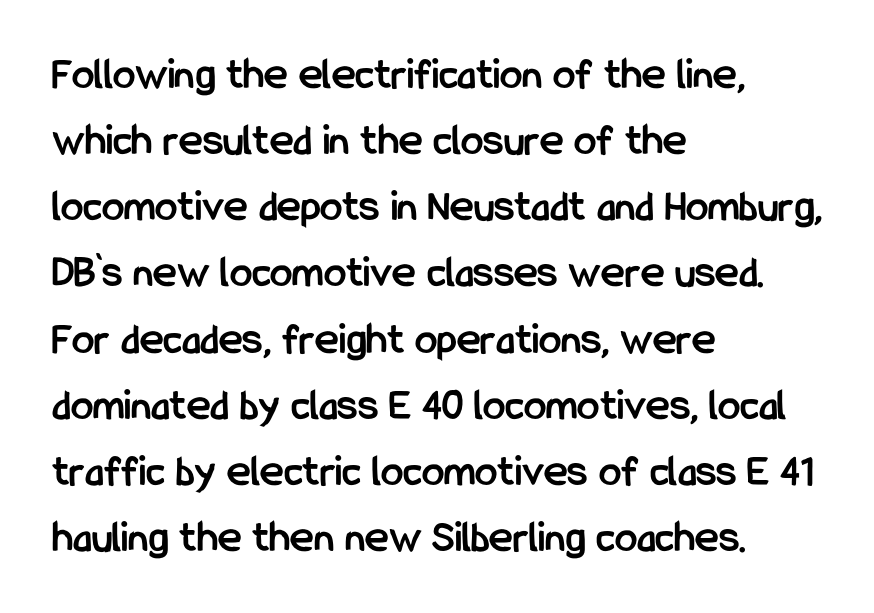
The image shows 45 px semibold, condensed sans-serif type, upright; set left-aligned, normal line spacing (1.47x), normal letter spacing, not underlined; low stroke contrast and a medium x-height.
